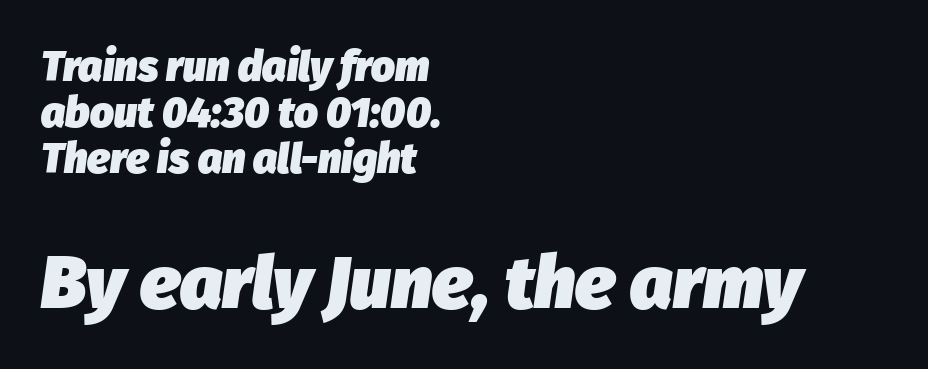
Q: Is the text bold? A: Yes.
Q: Is the text italic (slanted)? A: Yes, it leans right by about 8 degrees.
Q: Is the text underlined? A: No.
Q: How is the paragraph aligned? A: Left-aligned.
Q: Is the spacing between letters normal or unusually wide? A: Normal.
Q: Is the spacing between lines tight, normal or loose? A: Tight.
Q: Which block of text is set in a larger size, the first (top) or the second (bottom)? A: The second (bottom) one.
Q: Width (condensed, normal, or wide)? A: Normal.
Q: Stroke contrast? A: Low.
Q: x-height? A: Medium.
Q: Monospaced? A: No.
